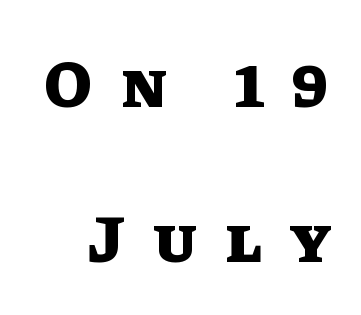
{"italic": "no", "bold": "yes", "weight": "heavy", "width": "normal", "stroke_contrast": "low", "x_height": "large", "monospaced": "no", "underline": "no", "line_spacing": "loose", "line_spacing_ratio": 2.31, "letter_spacing": "wide", "letter_spacing_em": 0.44, "glyph_px": 67}
